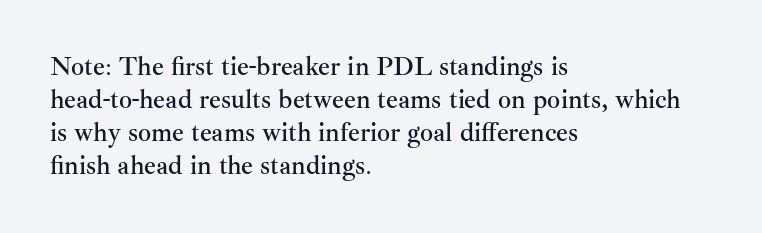
The foot of each line stays bare and open. Leading matches the norm, producing a regular column. The paragraph shown leans on its left margin. The gaps between neighbouring characters are ordinary and unremarkable. Italic? Not at all — the glyphs are vertical.
